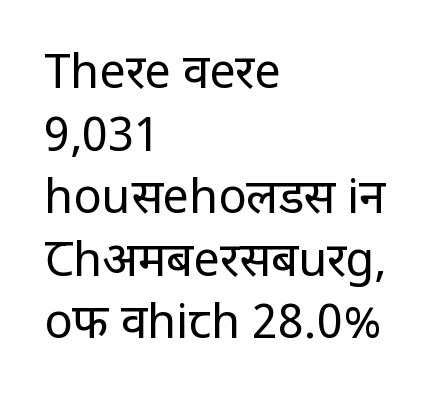
Q: Is the text bold? A: No.
Q: Is the text italic (slanted)? A: No, it is upright.
Q: Is the typeface a serif or a sans-serif typeface? A: Sans-serif.
Q: Is the text underlined? A: No.
Q: How is the paragraph aligned? A: Left-aligned.
Q: Is the spacing between letters normal or unusually wide? A: Normal.
Q: Is the spacing between lines tight, normal or loose? A: Normal.
Q: Width (condensed, normal, or wide)? A: Condensed.
Q: Stroke contrast? A: Low.
Q: x-height? A: Large.
Q: Monospaced? A: No.
